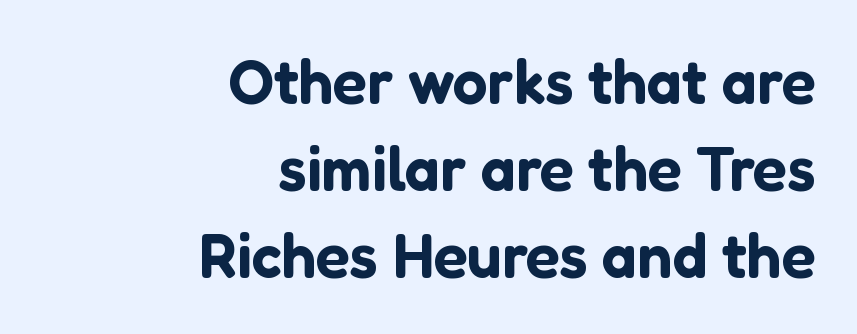
{"serif": "no", "italic": "no", "width": "normal", "stroke_contrast": "low", "x_height": "medium", "monospaced": "no", "underline": "no", "align": "right", "line_spacing": "normal", "line_spacing_ratio": 1.4, "letter_spacing": "normal", "letter_spacing_em": 0.0, "glyph_px": 62}
